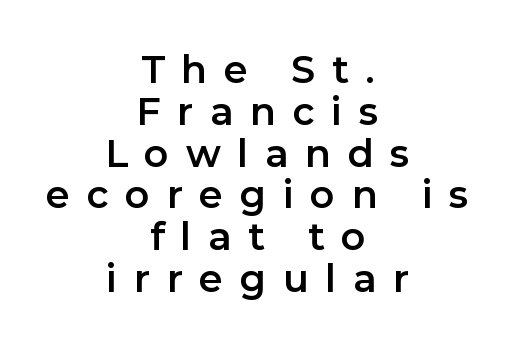
Q: Is the text italic (slanted)? A: No, it is upright.
Q: Is the typeface a serif or a sans-serif typeface? A: Sans-serif.
Q: Is the text underlined? A: No.
Q: How is the paragraph aligned? A: Centered.
Q: Is the spacing between letters normal or unusually wide? A: Unusually wide.
Q: Is the spacing between lines tight, normal or loose? A: Tight.
Q: Width (condensed, normal, or wide)? A: Normal.
Q: Stroke contrast? A: Low.
Q: x-height? A: Medium.
Q: Monospaced? A: No.
